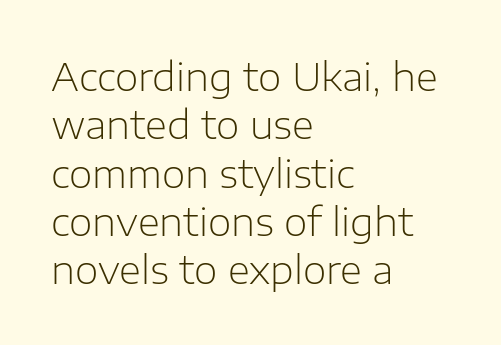
{"serif": "no", "italic": "no", "bold": "no", "weight": "light", "width": "normal", "stroke_contrast": "low", "x_height": "medium", "monospaced": "no", "underline": "no", "align": "left", "line_spacing": "normal", "line_spacing_ratio": 1.27, "letter_spacing": "normal", "letter_spacing_em": 0.0, "glyph_px": 38}
